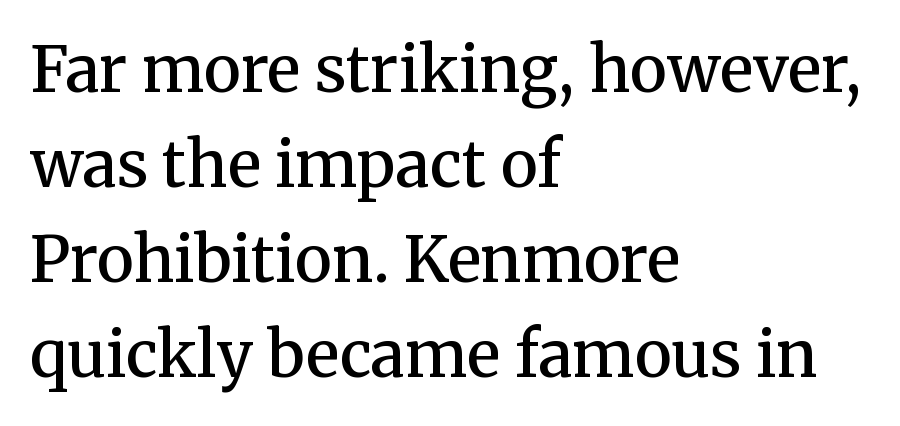
The image shows 63 px semibold serif type, upright; set left-aligned, normal line spacing (1.51x), normal letter spacing, not underlined; medium stroke contrast and a medium x-height.
